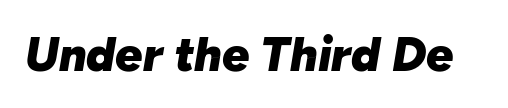
Q: Is the text bold? A: Yes.
Q: Is the text italic (slanted)? A: Yes, it leans right by about 10 degrees.
Q: Is the text underlined? A: No.
Q: Is the spacing between letters normal or unusually wide? A: Normal.
Q: Width (condensed, normal, or wide)? A: Normal.
Q: Stroke contrast? A: Low.
Q: x-height? A: Medium.
Q: Monospaced? A: No.
